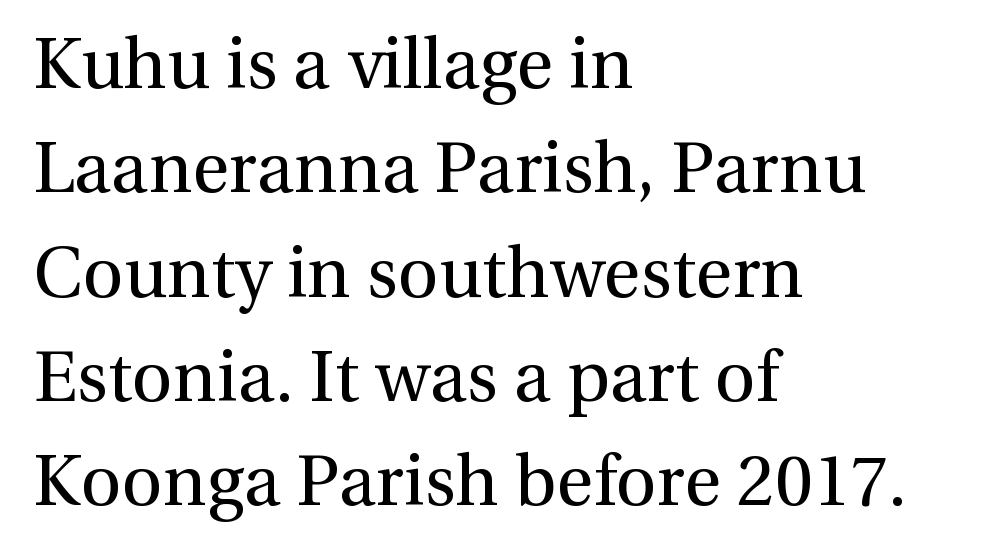
The image shows 71 px regular-weight serif type, upright; set left-aligned, normal line spacing (1.47x), normal letter spacing, not underlined; a medium x-height.
